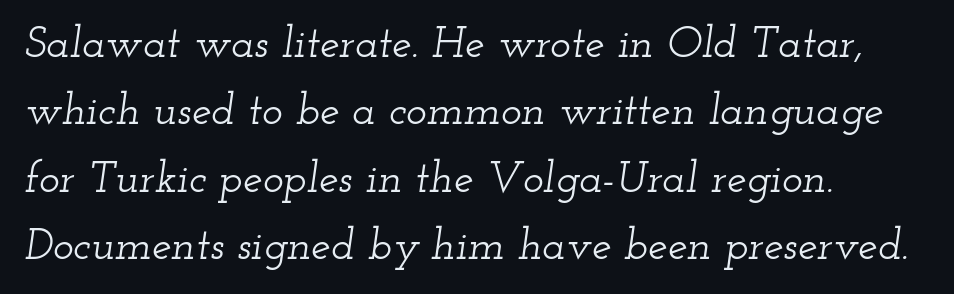
{"serif": "yes", "italic": "yes", "lean": "right", "slant_degrees": 12, "width": "wide", "stroke_contrast": "low", "x_height": "small", "monospaced": "no", "underline": "no", "align": "left", "line_spacing": "normal", "line_spacing_ratio": 1.53, "letter_spacing": "normal", "letter_spacing_em": 0.0, "glyph_px": 44}
